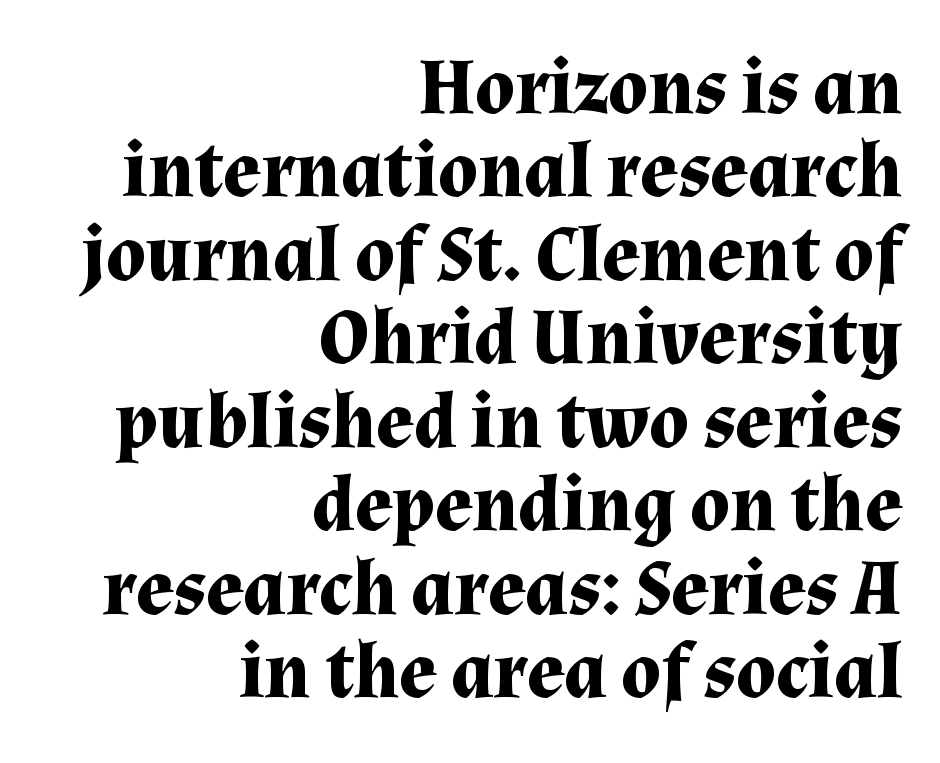
{"serif": "yes", "italic": "no", "bold": "yes", "weight": "bold", "width": "normal", "stroke_contrast": "medium", "x_height": "medium", "monospaced": "no", "underline": "no", "align": "right", "line_spacing": "tight", "line_spacing_ratio": 1.07, "letter_spacing": "normal", "letter_spacing_em": 0.0, "glyph_px": 78}
